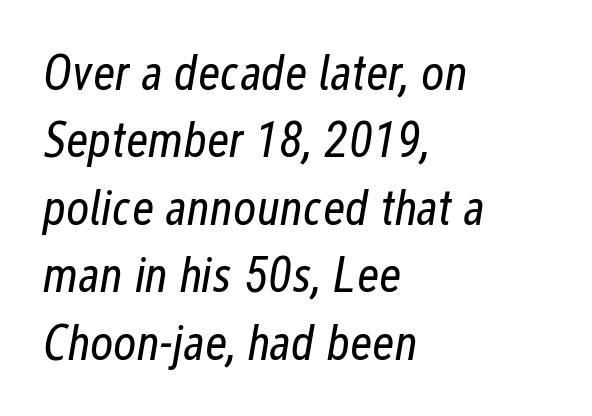
Is this a fixed-width face? No — the glyphs have proportional, varying widths. Horizontal bands of white between lines are of average thickness. Nobody touched the tracking dial on this one. Slanted lettering throughout. The font sits on the lighter half of the weight spectrum, regular included.
